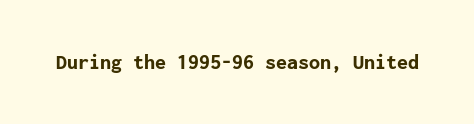
Q: Is the text bold? A: Yes.
Q: Is the text italic (slanted)? A: No, it is upright.
Q: Is the text underlined? A: No.
Q: Is the spacing between letters normal or unusually wide? A: Normal.
